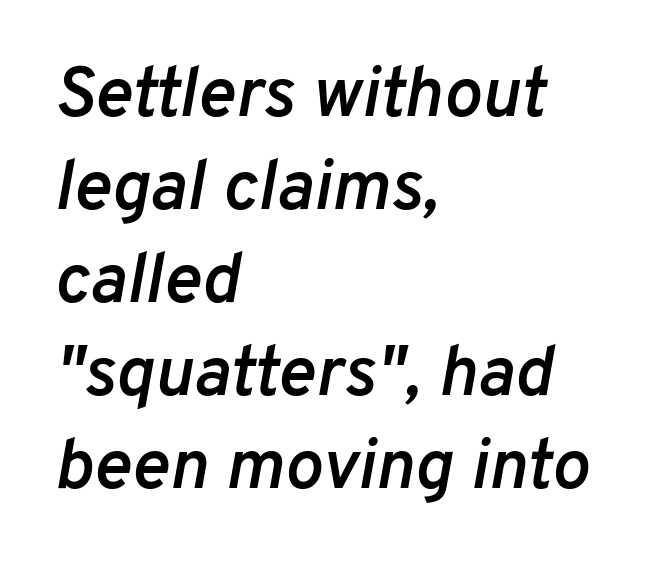
{"italic": "yes", "lean": "right", "slant_degrees": 10, "bold": "semi", "weight": "semibold", "width": "normal", "stroke_contrast": "low", "x_height": "medium", "monospaced": "no", "underline": "no", "align": "left", "line_spacing": "normal", "line_spacing_ratio": 1.31, "letter_spacing": "normal", "letter_spacing_em": 0.0, "glyph_px": 71}
